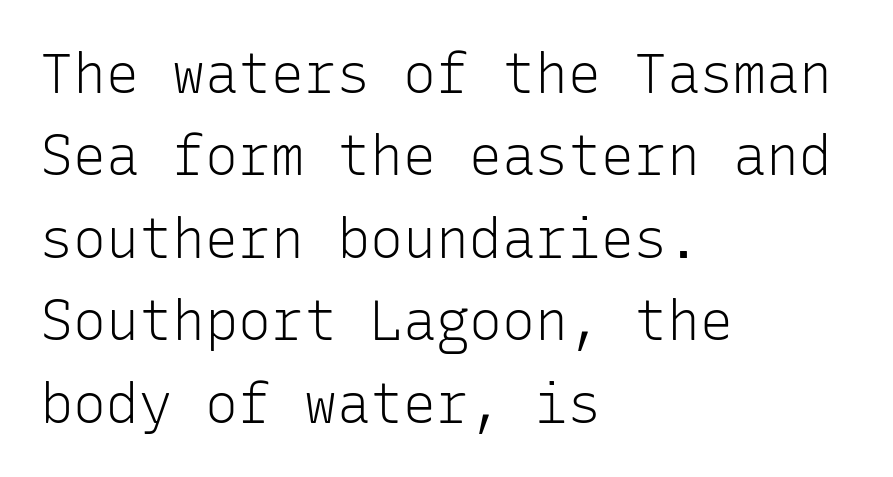
Q: Is the text bold? A: No.
Q: Is the text italic (slanted)? A: No, it is upright.
Q: Is the typeface a serif or a sans-serif typeface? A: Sans-serif.
Q: Is the text underlined? A: No.
Q: How is the paragraph aligned? A: Left-aligned.
Q: Is the spacing between letters normal or unusually wide? A: Normal.
Q: Is the spacing between lines tight, normal or loose? A: Normal.
Q: Width (condensed, normal, or wide)? A: Normal.
Q: Stroke contrast? A: Low.
Q: x-height? A: Medium.
Q: Monospaced? A: Yes.
